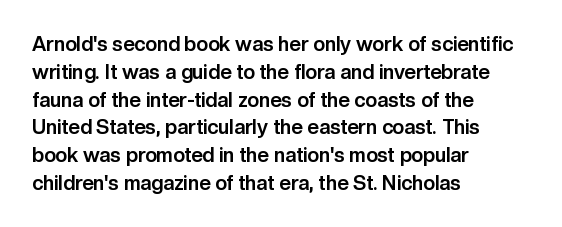
The image shows 20 px bold type, upright; set left-aligned, normal line spacing (1.39x), normal letter spacing, not underlined.
